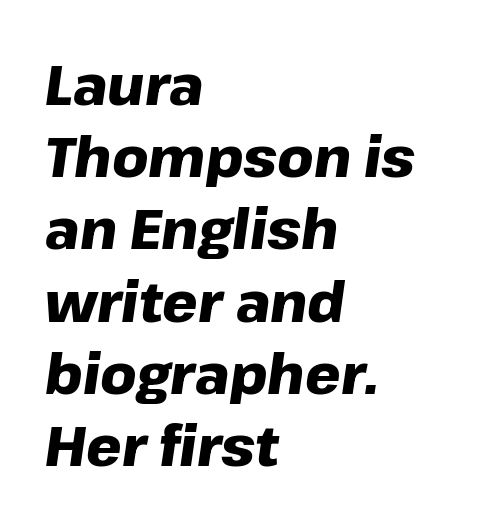
{"italic": "yes", "lean": "right", "slant_degrees": 8, "bold": "yes", "weight": "heavy", "width": "normal", "stroke_contrast": "low", "x_height": "medium", "monospaced": "no", "underline": "no", "align": "left", "line_spacing": "normal", "line_spacing_ratio": 1.29, "letter_spacing": "normal", "letter_spacing_em": 0.0, "glyph_px": 56}
